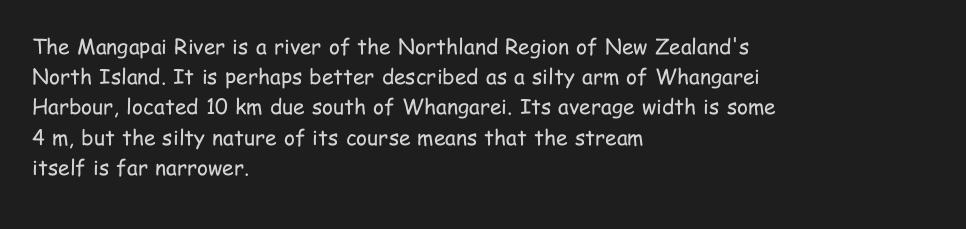
Regarding leading, the lines here are spaced in the standard way. Underline: absent. A classic flush-left, rag-right setting is used for this passage. Every character sits straight up, as roman type does.
